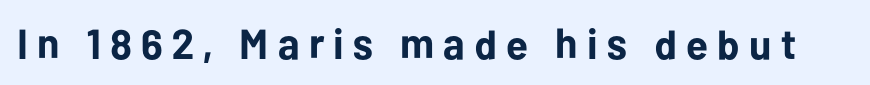
Each word looks stretched out because of the extra space between its letters. Is the type bold? Yes — the strokes are clearly thick and heavy. Anything drawn beneath the words? Only blank space. Unlike a traditional serif, this face leaves its strokes unadorned. Character widths vary here, with narrow letters taking less room than wide ones. Upright lettering throughout.
